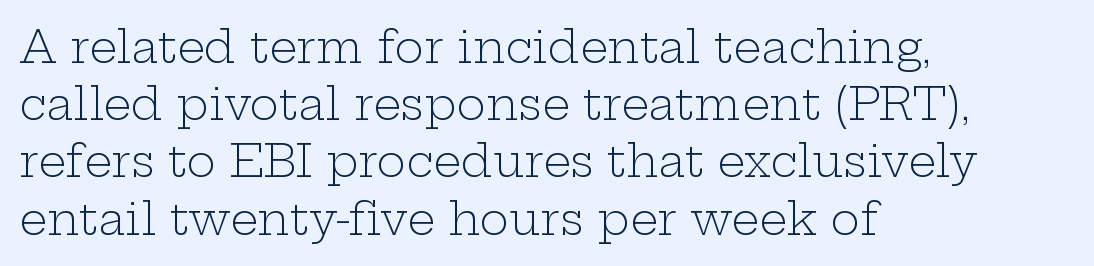
{"serif": "yes", "italic": "no", "bold": "no", "weight": "light", "width": "wide", "stroke_contrast": "low", "x_height": "medium", "monospaced": "no", "underline": "no", "align": "left", "line_spacing": "normal", "line_spacing_ratio": 1.3, "letter_spacing": "normal", "letter_spacing_em": 0.0, "glyph_px": 44}
